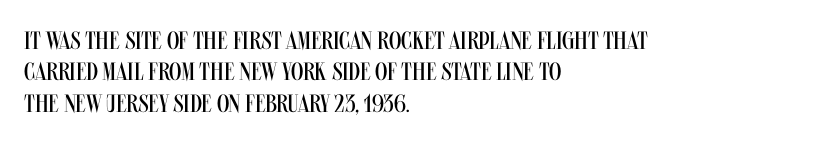
No letter is thick-stroked: the sample isn't bold. This is roman type, the default non-slanted kind. One glance says typical: line gaps are just what's usual. Plain, unruled lines of type. This sample is left-justified, so line endings fall wherever the words run out.
